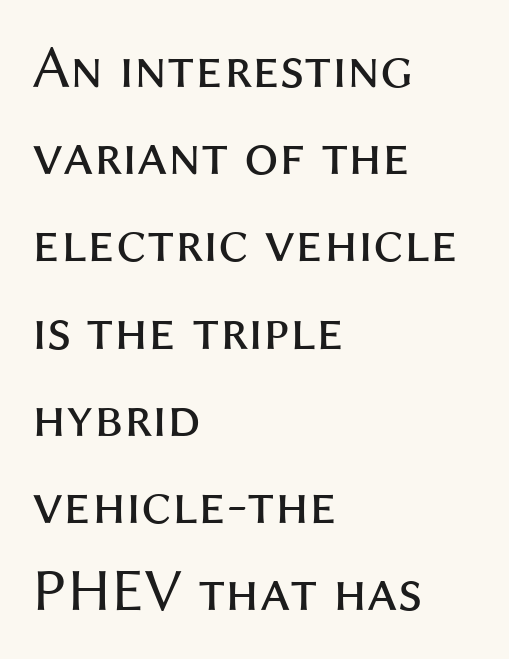
The image shows 61 px regular-weight sans-serif type, upright; set left-aligned, normal line spacing (1.43x), normal letter spacing, not underlined; medium stroke contrast and a medium x-height.
